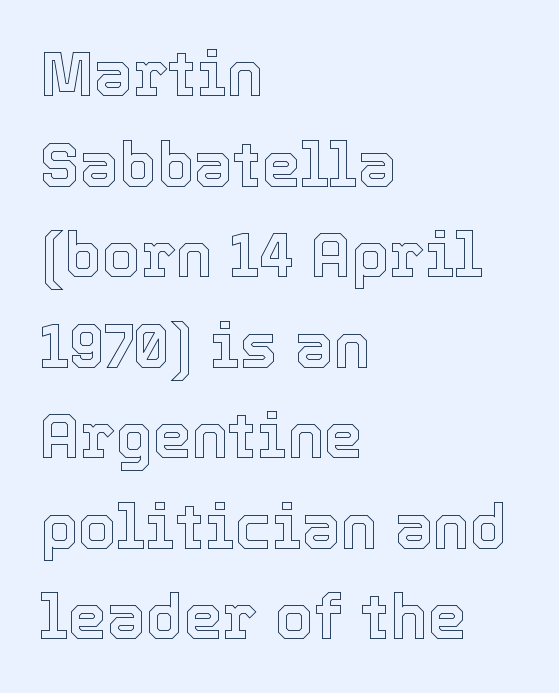
The image shows 62 px text type, upright; set left-aligned, normal line spacing (1.46x), normal letter spacing, not underlined; a medium x-height.
